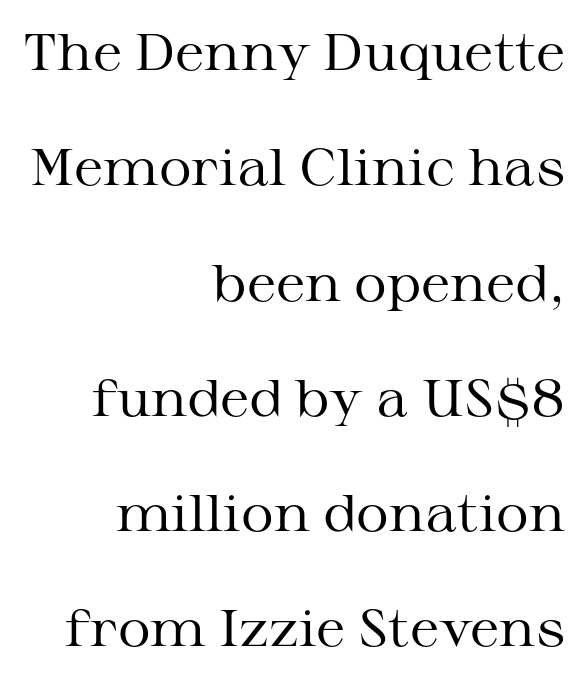
The image shows 51 px regular-weight, wide serif type, upright; set right-aligned, loose line spacing (2.26x), normal letter spacing, not underlined; medium stroke contrast and a medium x-height.
